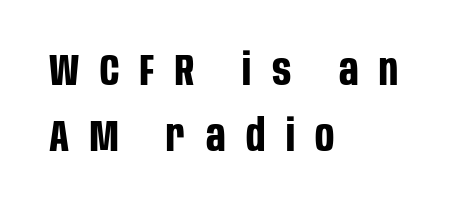
What kind of face is this? One without serifs — a sans. Each glyph is drawn with heavy, bold strokes. Between one letter and the next there's a generous, obvious gap. Reading down the column, the eye jumps a familiar distance to each next line.
